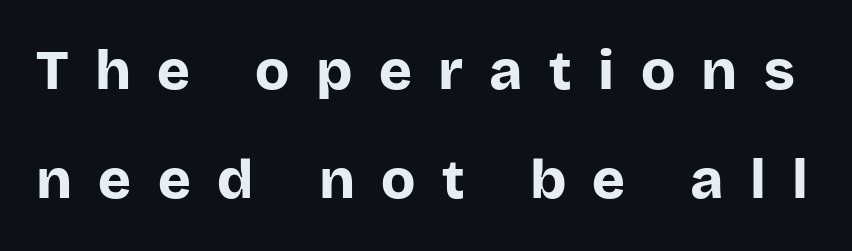
Q: Is the text bold? A: Yes.
Q: Is the text italic (slanted)? A: No, it is upright.
Q: Is the typeface a serif or a sans-serif typeface? A: Sans-serif.
Q: Is the text underlined? A: No.
Q: Is the spacing between letters normal or unusually wide? A: Unusually wide.
Q: Is the spacing between lines tight, normal or loose? A: Loose.
Q: Width (condensed, normal, or wide)? A: Normal.
Q: Stroke contrast? A: Low.
Q: x-height? A: Large.
Q: Monospaced? A: No.
